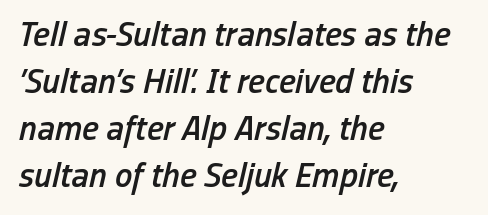
A bit beefed up — I'd call it semibold rather than bold. The letters sit at their default tracking, neither squeezed nor spread. The lettering tilts uniformly, giving the passage an italic look. Underline: absent. Reading down the column, the eye jumps a familiar distance to each next line. Looks like regular typesetting: each glyph gets only the width it needs.
